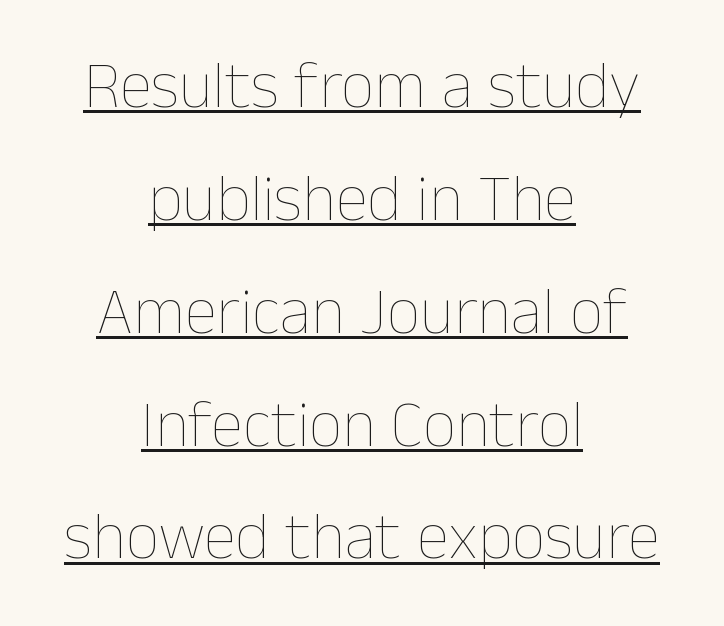
{"italic": "no", "bold": "no", "weight": "thin", "width": "normal", "stroke_contrast": "low", "x_height": "medium", "monospaced": "no", "underline": "yes", "align": "center", "line_spacing_ratio": 1.71, "letter_spacing": "normal", "letter_spacing_em": 0.0, "glyph_px": 66}
